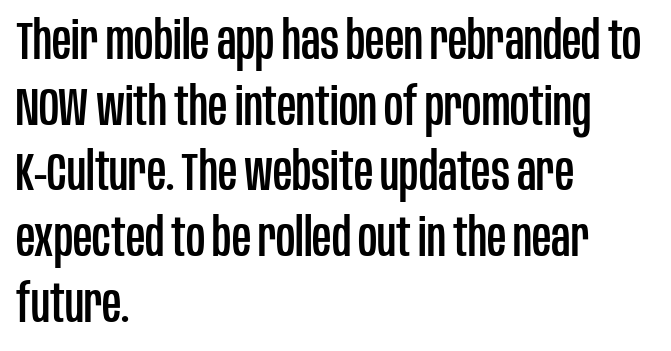
Q: Is the text italic (slanted)? A: No, it is upright.
Q: Is the typeface a serif or a sans-serif typeface? A: Sans-serif.
Q: Is the text underlined? A: No.
Q: How is the paragraph aligned? A: Left-aligned.
Q: Is the spacing between letters normal or unusually wide? A: Normal.
Q: Width (condensed, normal, or wide)? A: Condensed.
Q: Stroke contrast? A: Low.
Q: x-height? A: Large.
Q: Monospaced? A: No.
